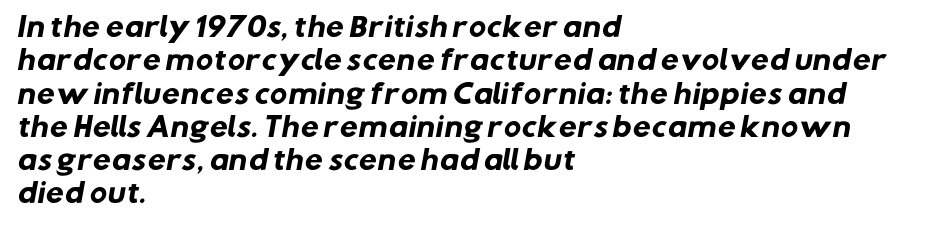
Short note: letters normally spaced. Just letters on the line, the space beneath them empty. Evenly set lines give the paragraph a standard silhouette. Thick stems and heavy bowls — unmistakably bold.
